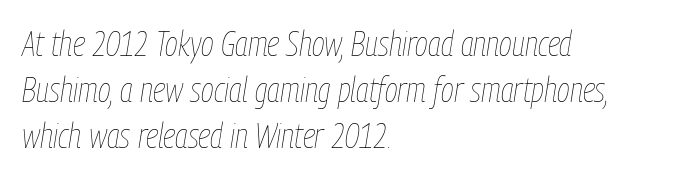
Think standard paragraph weight, or any step lighter than that. There's an unmistakable incline to the writing here. What stands out about the letter spacing? Nothing — it is the standard amount. If you drew a ruler down the left edge, every line would touch it. A typesetter would call this proportional, since set widths differ per character. Each new line begins a customary step beneath the previous one.
